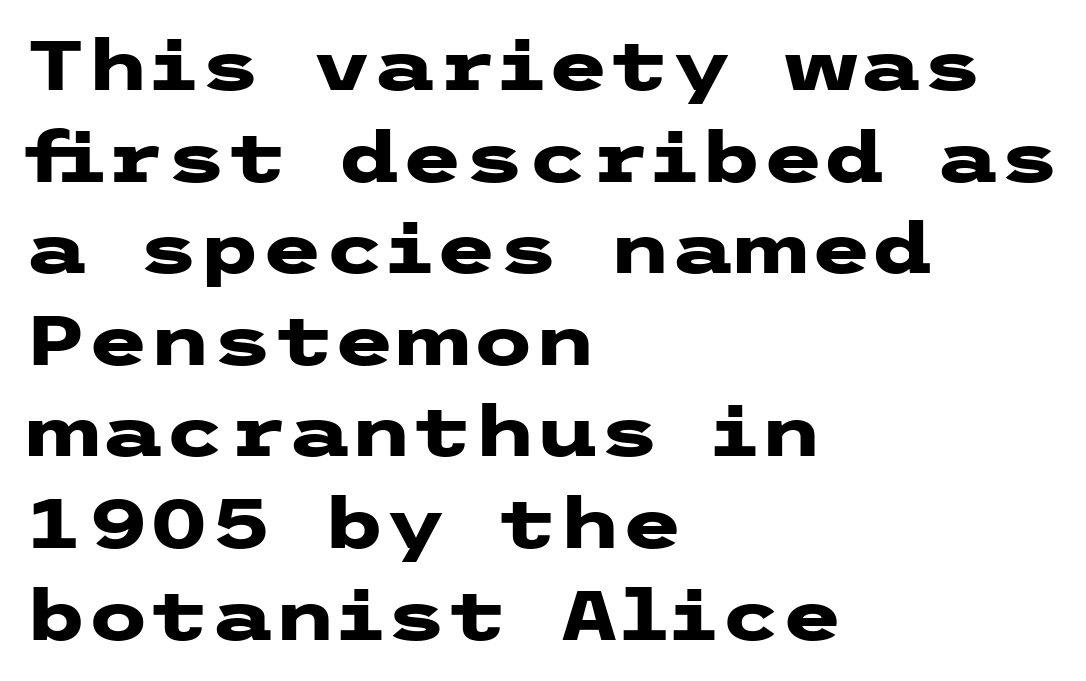
The image shows 71 px heavy, wide sans-serif type, upright; set left-aligned, normal line spacing (1.29x), normal letter spacing, not underlined; low stroke contrast and a medium x-height.
